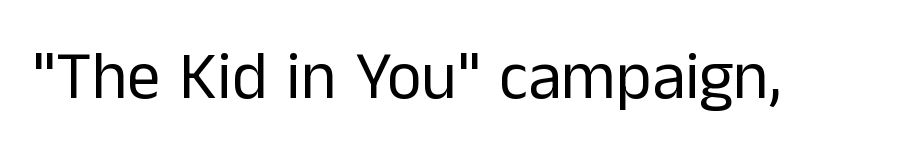
In terms of letterform style, serifs are entirely absent. You could call the tracking neutral — neither tight nor loose. The face looks like a standard text weight, possibly lighter. This sample uses an upright cut, with every glyph sitting square on the baseline. The string is rendered with underlining switched off. Note the varied advance widths — an 'i' is clearly narrower than an 'm'.
